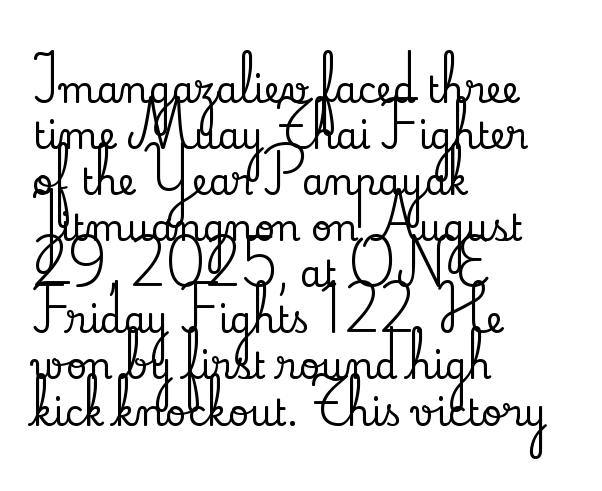
Q: Is the text italic (slanted)? A: No, it is upright.
Q: Is the typeface a serif or a sans-serif typeface? A: Serif.
Q: Is the text underlined? A: No.
Q: How is the paragraph aligned? A: Left-aligned.
Q: Is the spacing between letters normal or unusually wide? A: Normal.
Q: Is the spacing between lines tight, normal or loose? A: Normal.
Q: Width (condensed, normal, or wide)? A: Normal.
Q: Stroke contrast? A: Low.
Q: x-height? A: Small.
Q: Monospaced? A: No.
